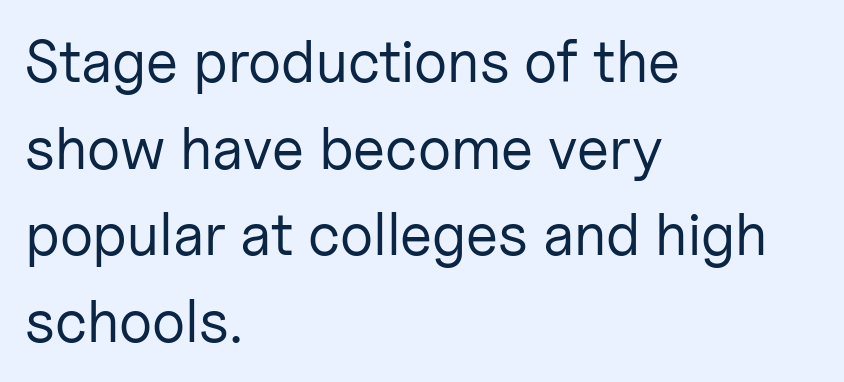
The image shows 59 px regular-weight sans-serif type, upright; set left-aligned, normal line spacing (1.47x), normal letter spacing, not underlined; low stroke contrast and a medium x-height.
